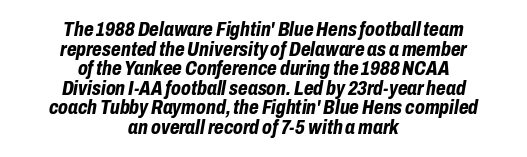
Whoever set this chose condensed vertical rhythm over breathing room. Is the type bold? Yes — the strokes are clearly thick and heavy. Is the block centered? Yes — each line is placed symmetrically about the middle. The letterforms sit shoulder to shoulder at normal distance. Descender tails drop into unmarked territory.
